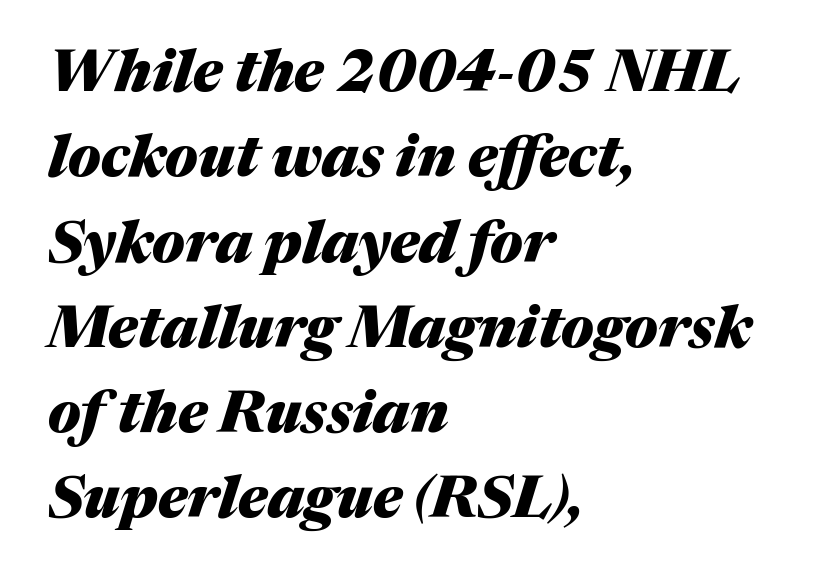
Q: Is the text bold? A: Yes.
Q: Is the text italic (slanted)? A: Yes, it leans right by about 17 degrees.
Q: Is the text underlined? A: No.
Q: How is the paragraph aligned? A: Left-aligned.
Q: Is the spacing between letters normal or unusually wide? A: Normal.
Q: Is the spacing between lines tight, normal or loose? A: Normal.
Q: Width (condensed, normal, or wide)? A: Normal.
Q: Stroke contrast? A: Medium.
Q: x-height? A: Medium.
Q: Monospaced? A: No.
